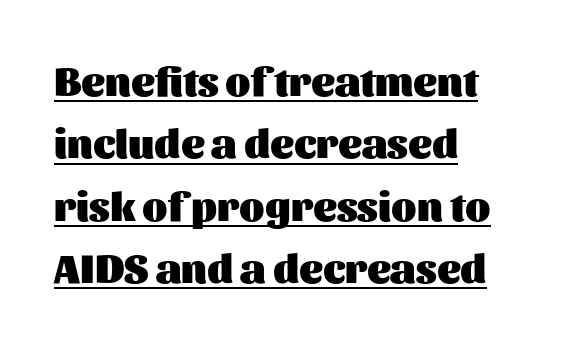
Q: Is the text bold? A: Yes.
Q: Is the text italic (slanted)? A: No, it is upright.
Q: Is the typeface a serif or a sans-serif typeface? A: Sans-serif.
Q: Is the text underlined? A: Yes.
Q: How is the paragraph aligned? A: Left-aligned.
Q: Is the spacing between letters normal or unusually wide? A: Normal.
Q: Is the spacing between lines tight, normal or loose? A: Normal.
Q: Width (condensed, normal, or wide)? A: Normal.
Q: Stroke contrast? A: Medium.
Q: x-height? A: Medium.
Q: Monospaced? A: No.
